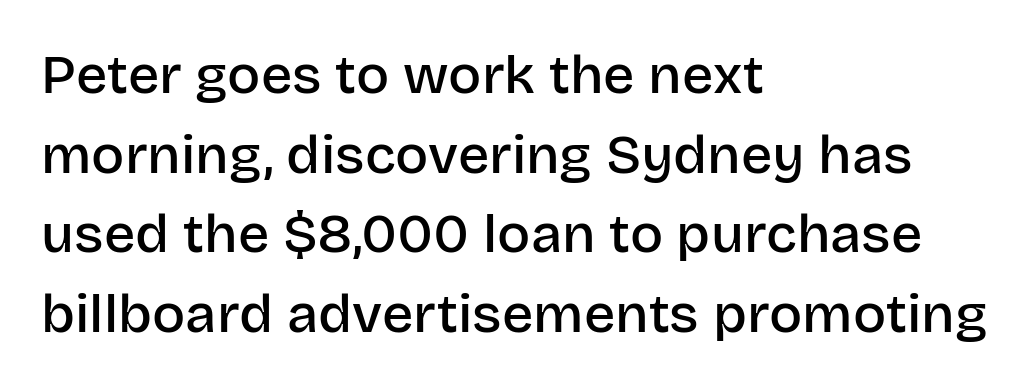
A typesetter would call this leading conventional body-copy spacing. In terms of letterform style, serifs are entirely absent. Anything drawn beneath the words? Only blank space. The face used here is proportionally spaced, like ordinary book or web type.
